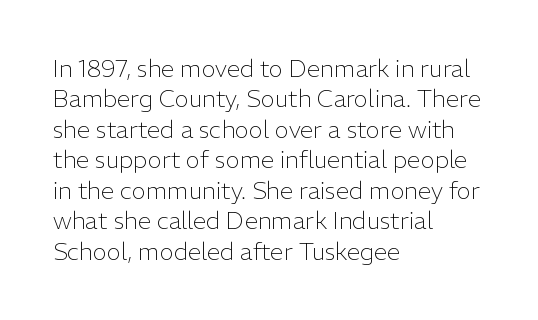
{"italic": "no", "bold": "no", "underline": "no", "align": "left", "line_spacing": "normal", "line_spacing_ratio": 1.27, "letter_spacing": "normal", "letter_spacing_em": 0.0, "glyph_px": 24}
